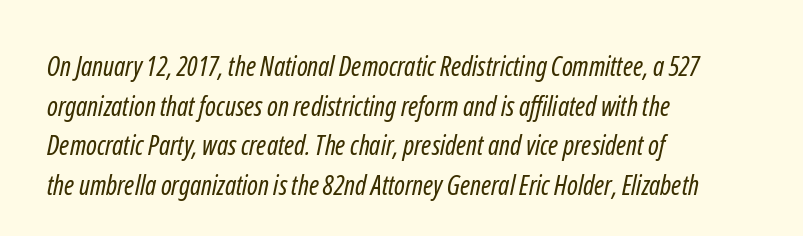
Summary of weight: not heavy and not bold. Quick note: underline off. These lines keep a tight, regular rhythm from letter to letter. Alignment: flush left.
